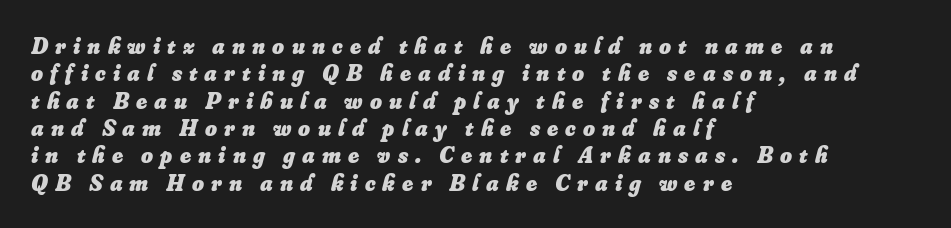
Q: Is the text bold? A: Yes.
Q: Is the text italic (slanted)? A: Yes, it leans right by about 16 degrees.
Q: Is the text underlined? A: No.
Q: How is the paragraph aligned? A: Left-aligned.
Q: Is the spacing between letters normal or unusually wide? A: Unusually wide.
